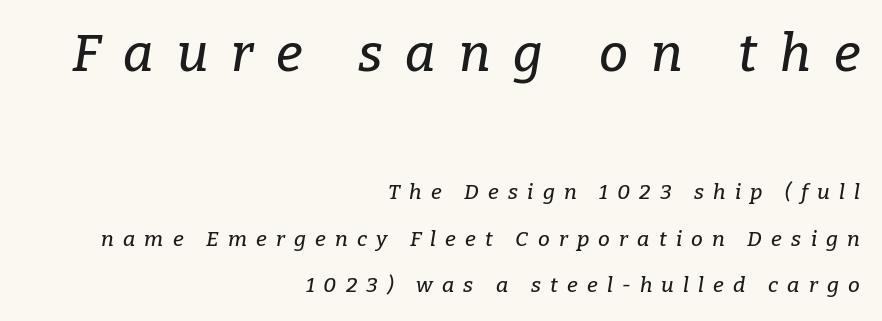
Reading down the column, the eye jumps a long way to each next line. Here the designer chose a conventional face with non-uniform glyph widths. Compared with ordinary roman type, these characters are visibly tilted. Someone cranked the tracking dial way up on this one. Horizontally, the lines are justified to the trailing edge only. The face used here appears at its bigger size in the upper chunk.
